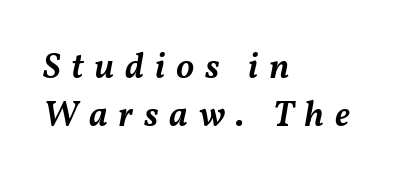
The gap between lines stays unmarked. A somewhat darkened texture: the type is semibold rather than bold. Is this a fixed-width face? No — the glyphs have proportional, varying widths. The lines sit at an ordinary, default distance from one another. Tracking here is generous; glyphs stand well apart from one another. Every character sits at an angle, as italics do.
